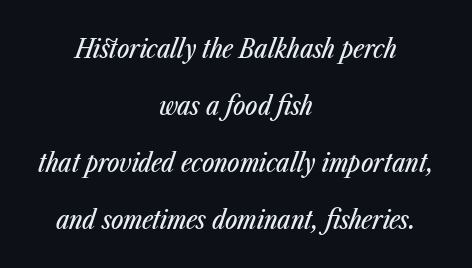
{"italic": "yes", "lean": "right", "slant_degrees": 23, "underline": "no", "align": "center", "line_spacing": "loose", "line_spacing_ratio": 2.19, "letter_spacing": "normal", "letter_spacing_em": 0.0, "glyph_px": 26}
